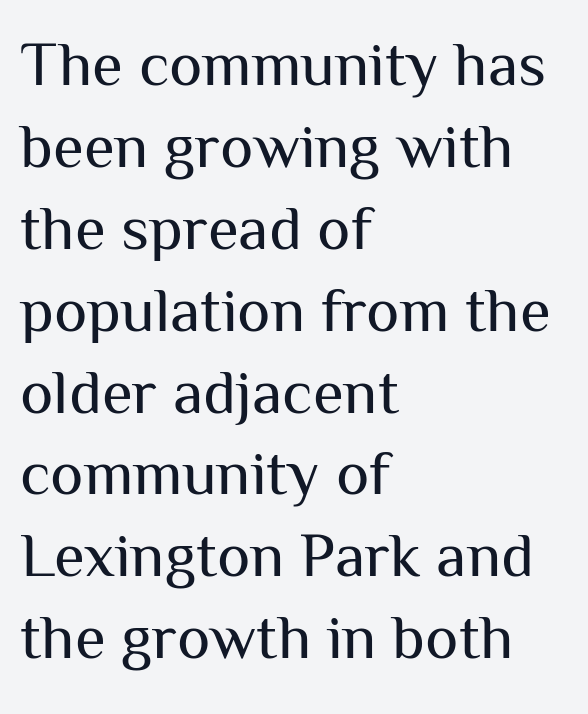
Nothing heavy about these letters — not bold at all. Character widths vary here, with narrow letters taking less room than wide ones. The lines in this sample share a left origin and differ only in where they stop. The typography opts for an upright posture over an oblique one. Unlike a traditional serif, this face leaves its strokes unadorned.
